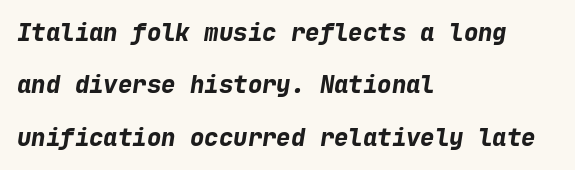
The image shows 24 px bold type, italic (leaning right); set left-aligned, loose line spacing (2.18x), normal letter spacing, not underlined.
